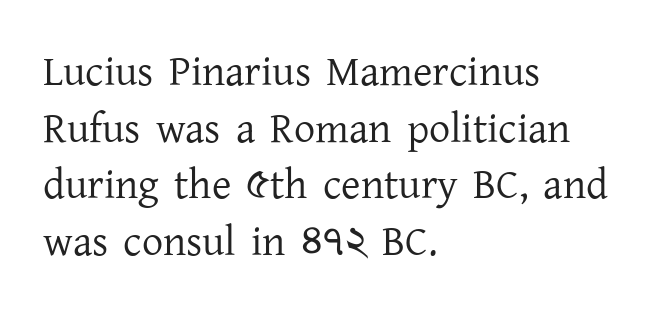
{"serif": "yes", "italic": "no", "bold": "no", "weight": "regular", "width": "normal", "stroke_contrast": "low", "x_height": "medium", "monospaced": "no", "underline": "no", "align": "left", "line_spacing": "normal", "line_spacing_ratio": 1.35, "letter_spacing": "normal", "letter_spacing_em": 0.0, "glyph_px": 42}
